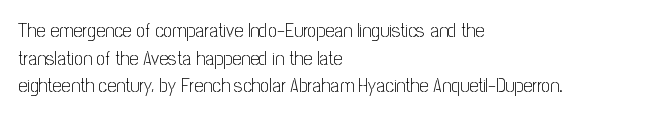
This rendering leaves character spacing at its baseline value. These lines stack with their left ends in a neat column. Reading down the column, the eye jumps a familiar distance to each next line. Stroke mass is kept to a normal reading level or below. Unlike italic type, these characters show no tilt at all. No word sits above an underline.
